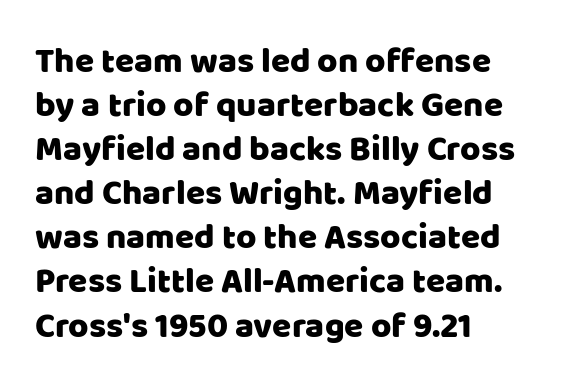
{"serif": "no", "italic": "no", "width": "normal", "stroke_contrast": "low", "x_height": "large", "monospaced": "no", "underline": "no", "align": "left", "line_spacing": "normal", "line_spacing_ratio": 1.26, "letter_spacing": "normal", "letter_spacing_em": 0.0, "glyph_px": 35}
